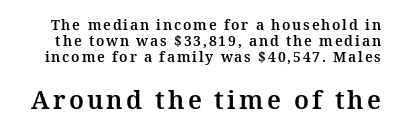
The image shows 25 px text type, upright; set tight line spacing (1.14x), not underlined; the second (bottom) block is 1.79x larger.
